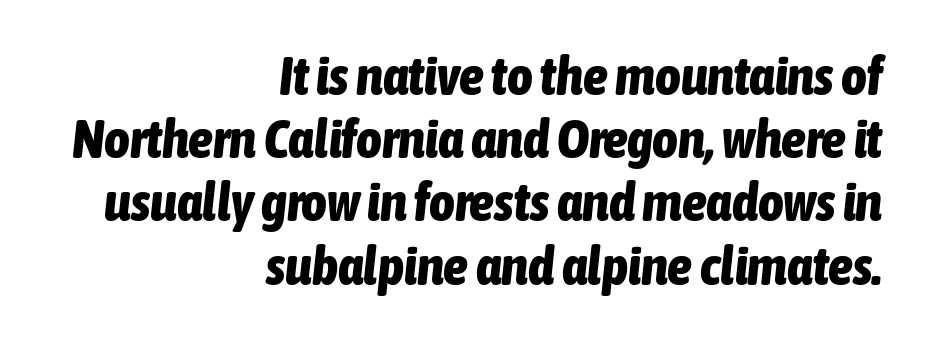
Q: Is the text bold? A: Yes.
Q: Is the text italic (slanted)? A: Yes, it leans right by about 6 degrees.
Q: Is the text underlined? A: No.
Q: How is the paragraph aligned? A: Right-aligned.
Q: Is the spacing between letters normal or unusually wide? A: Normal.
Q: Is the spacing between lines tight, normal or loose? A: Tight.
Q: Width (condensed, normal, or wide)? A: Condensed.
Q: Stroke contrast? A: Low.
Q: x-height? A: Medium.
Q: Monospaced? A: No.
